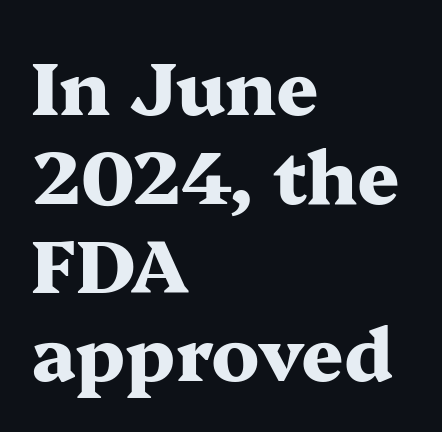
Q: Is the text bold? A: Yes.
Q: Is the text italic (slanted)? A: No, it is upright.
Q: Is the typeface a serif or a sans-serif typeface? A: Serif.
Q: Is the text underlined? A: No.
Q: How is the paragraph aligned? A: Left-aligned.
Q: Is the spacing between letters normal or unusually wide? A: Normal.
Q: Width (condensed, normal, or wide)? A: Wide.
Q: Stroke contrast? A: Medium.
Q: x-height? A: Medium.
Q: Monospaced? A: No.
